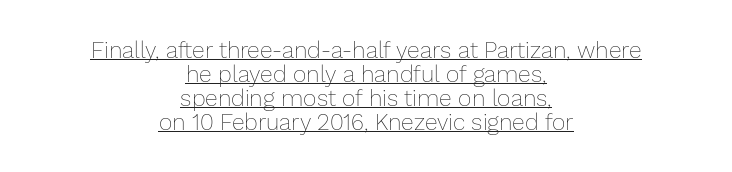
Q: Is the text bold? A: No.
Q: Is the text italic (slanted)? A: No, it is upright.
Q: Is the text underlined? A: Yes.
Q: How is the paragraph aligned? A: Centered.
Q: Is the spacing between letters normal or unusually wide? A: Normal.
Q: Is the spacing between lines tight, normal or loose? A: Tight.
